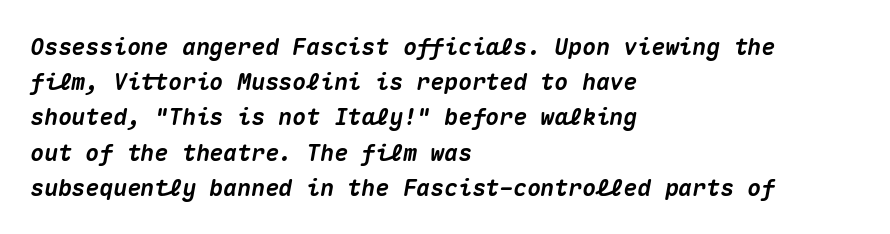
Q: Is the text bold? A: Yes.
Q: Is the text italic (slanted)? A: Yes, it leans right by about 10 degrees.
Q: Is the text underlined? A: No.
Q: How is the paragraph aligned? A: Left-aligned.
Q: Is the spacing between letters normal or unusually wide? A: Normal.
Q: Is the spacing between lines tight, normal or loose? A: Normal.
